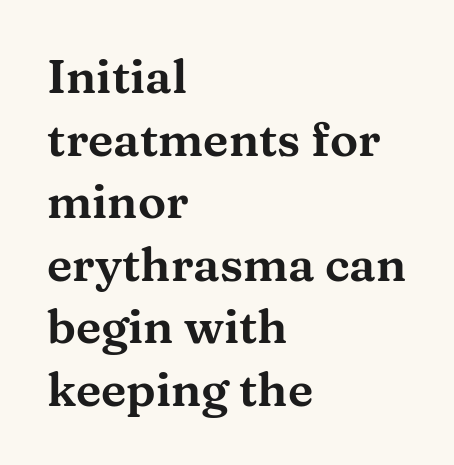
Q: Is the text italic (slanted)? A: No, it is upright.
Q: Is the typeface a serif or a sans-serif typeface? A: Serif.
Q: Is the text underlined? A: No.
Q: How is the paragraph aligned? A: Left-aligned.
Q: Is the spacing between letters normal or unusually wide? A: Normal.
Q: Is the spacing between lines tight, normal or loose? A: Normal.
Q: Width (condensed, normal, or wide)? A: Wide.
Q: Stroke contrast? A: Medium.
Q: x-height? A: Medium.
Q: Monospaced? A: No.
